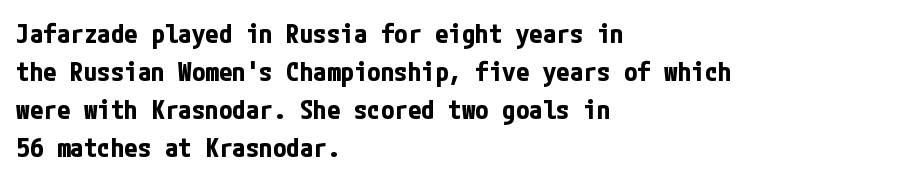
{"italic": "no", "bold": "yes", "underline": "no", "align": "left", "line_spacing": "normal", "line_spacing_ratio": 1.41, "letter_spacing": "normal", "letter_spacing_em": 0.0, "glyph_px": 27}
